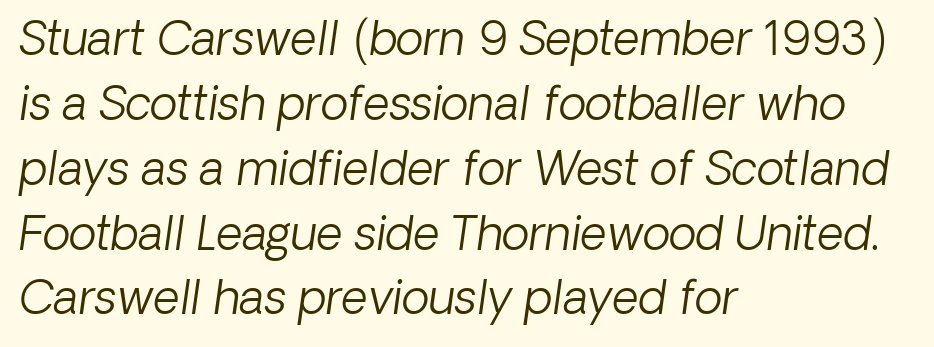
Q: Is the text bold? A: No.
Q: Is the typeface a serif or a sans-serif typeface? A: Sans-serif.
Q: Is the text underlined? A: No.
Q: How is the paragraph aligned? A: Left-aligned.
Q: Is the spacing between letters normal or unusually wide? A: Normal.
Q: Is the spacing between lines tight, normal or loose? A: Normal.
Q: Width (condensed, normal, or wide)? A: Normal.
Q: Stroke contrast? A: Low.
Q: x-height? A: Medium.
Q: Monospaced? A: No.
